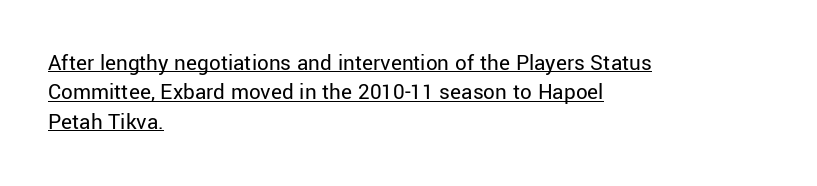
Underlined type. The rag falls on the right side of this text block. What stands out about the letter spacing? Nothing — it is the standard amount. How would I describe the line gaps? Plain and ordinary. The letters stand straight up with perfectly vertical stems. Each stroke keeps to a modest, everyday thickness or less.
